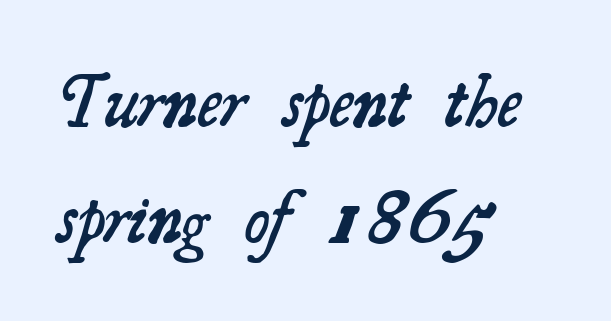
{"serif": "yes", "bold": "semi", "weight": "semibold", "width": "normal", "stroke_contrast": "medium", "x_height": "small", "monospaced": "no", "underline": "no", "align": "left", "line_spacing": "normal", "line_spacing_ratio": 1.52, "letter_spacing": "normal", "letter_spacing_em": 0.0, "glyph_px": 76}
